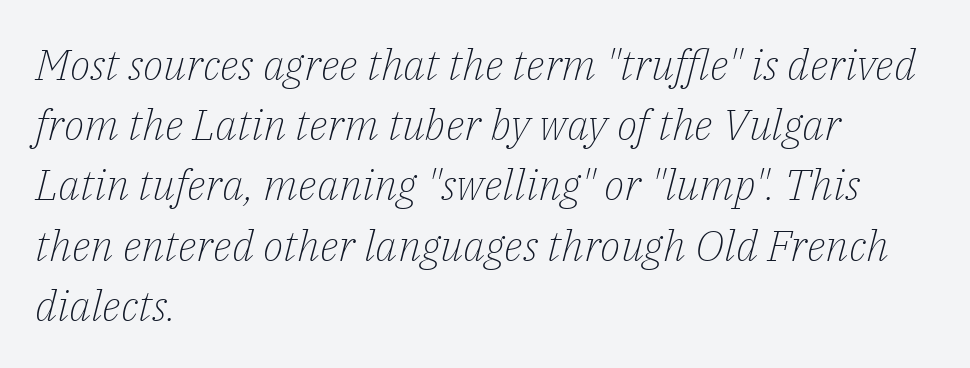
The image shows 43 px light serif type, italic (leaning right); set left-aligned, normal line spacing (1.4x), normal letter spacing, not underlined; low stroke contrast and a medium x-height.
